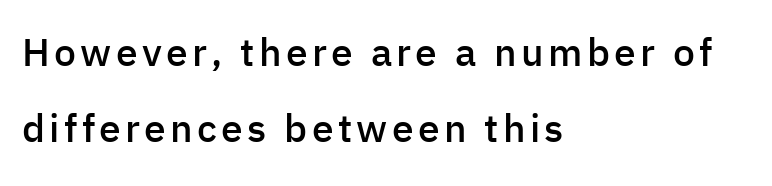
Q: Is the text bold? A: Semi-bold.
Q: Is the text italic (slanted)? A: No, it is upright.
Q: Is the typeface a serif or a sans-serif typeface? A: Sans-serif.
Q: Is the text underlined? A: No.
Q: How is the paragraph aligned? A: Left-aligned.
Q: Is the spacing between lines tight, normal or loose? A: Loose.
Q: Width (condensed, normal, or wide)? A: Normal.
Q: Stroke contrast? A: Low.
Q: x-height? A: Medium.
Q: Monospaced? A: No.
